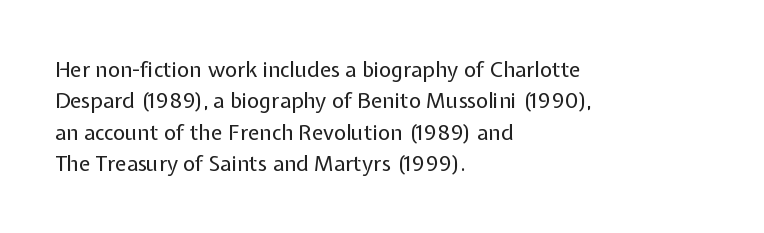
{"italic": "no", "bold": "no", "underline": "no", "align": "left", "line_spacing": "normal", "line_spacing_ratio": 1.49, "letter_spacing": "normal", "letter_spacing_em": 0.0, "glyph_px": 21}
